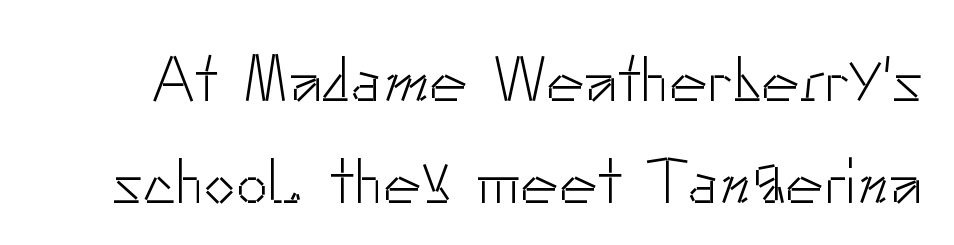
{"serif": "no", "italic": "no", "bold": "no", "weight": "light", "width": "normal", "stroke_contrast": "low", "x_height": "small", "monospaced": "no", "underline": "no", "line_spacing": "normal", "line_spacing_ratio": 1.6, "letter_spacing": "normal", "letter_spacing_em": 0.0, "glyph_px": 64}
